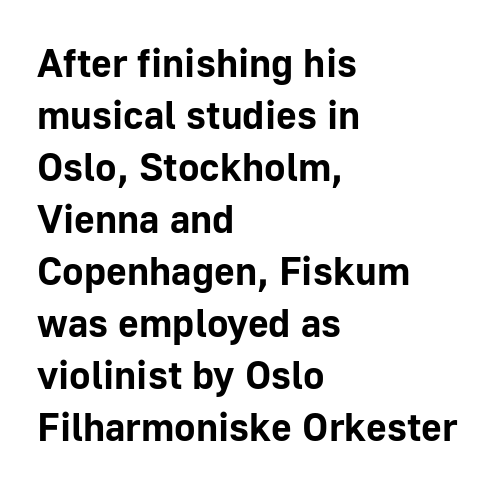
{"serif": "no", "italic": "no", "bold": "yes", "weight": "bold", "width": "normal", "stroke_contrast": "low", "x_height": "medium", "monospaced": "no", "underline": "no", "align": "left", "line_spacing": "normal", "line_spacing_ratio": 1.3, "letter_spacing": "normal", "letter_spacing_em": 0.0, "glyph_px": 40}
